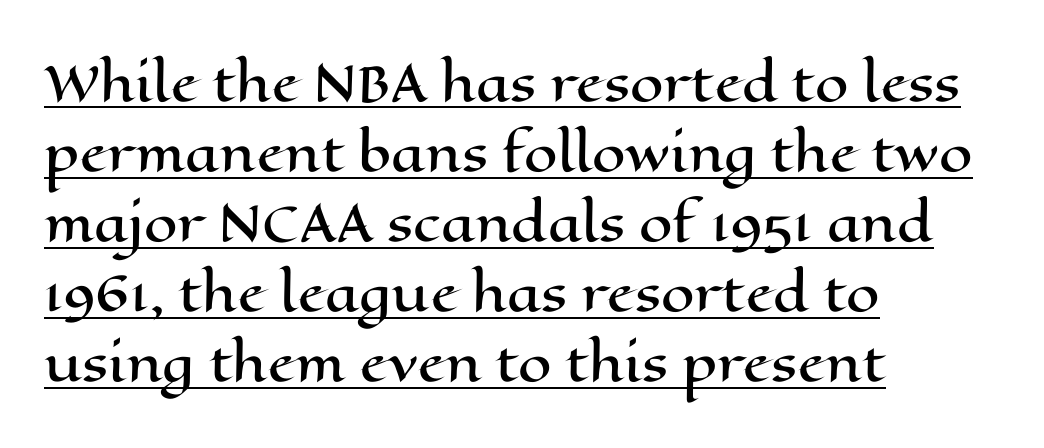
Horizontally, the lines are justified to the leading edge only. Nobody touched the tracking dial on this one. Notice how a bar underscores the lettering throughout. Character widths vary here, with narrow letters taking less room than wide ones. This sample uses an upright cut, with every glyph sitting square on the baseline. Honestly, the row spacing looks completely unremarkable.
